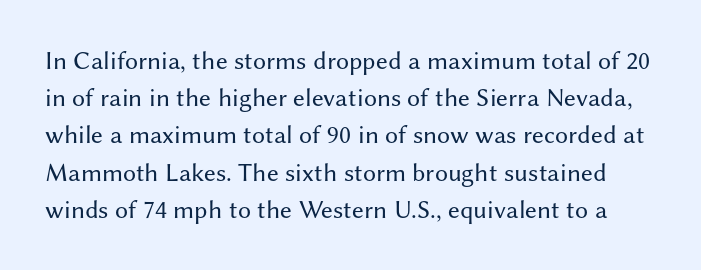
Q: Is the text bold? A: No.
Q: Is the text italic (slanted)? A: No, it is upright.
Q: Is the text underlined? A: No.
Q: Is the spacing between letters normal or unusually wide? A: Normal.
Q: Is the spacing between lines tight, normal or loose? A: Normal.
